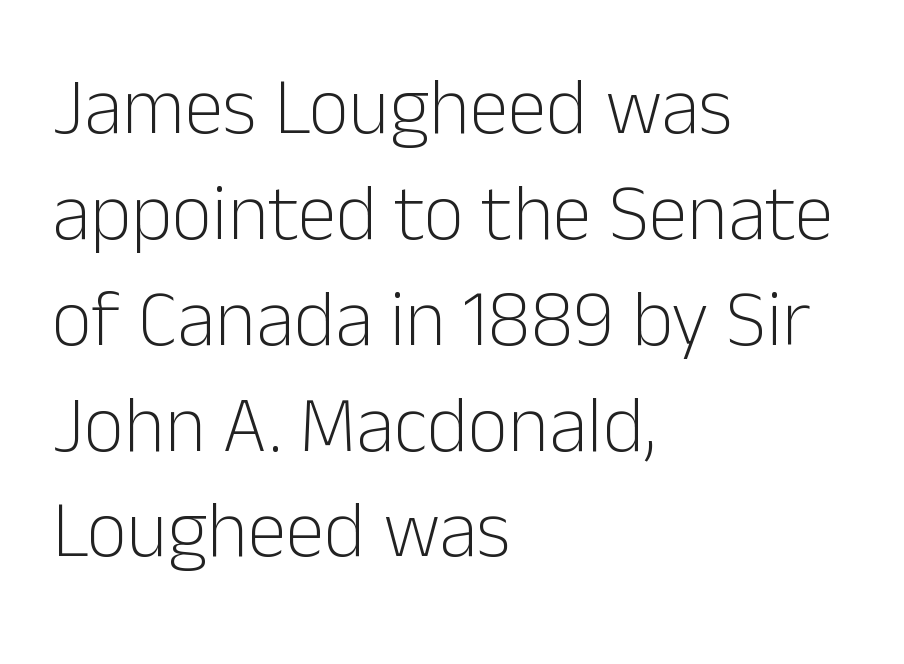
{"serif": "no", "italic": "no", "bold": "no", "weight": "light", "width": "normal", "stroke_contrast": "low", "x_height": "medium", "monospaced": "no", "underline": "no", "align": "left", "line_spacing": "normal", "line_spacing_ratio": 1.34, "letter_spacing": "normal", "letter_spacing_em": 0.0, "glyph_px": 79}
